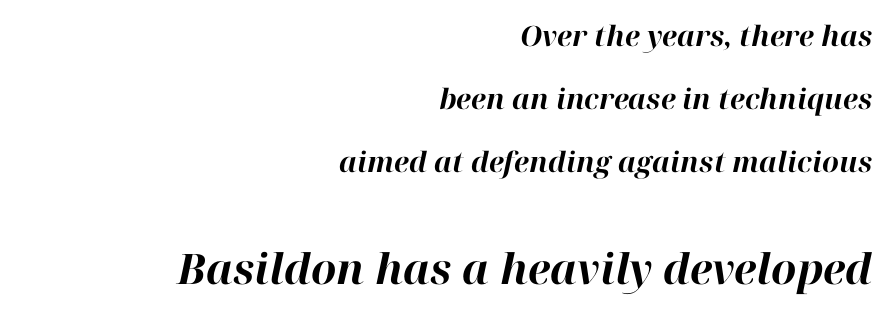
{"italic": "yes", "lean": "right", "slant_degrees": 12, "bold": "yes", "weight": "bold", "width": "normal", "stroke_contrast": "high", "x_height": "medium", "monospaced": "no", "underline": "no", "align": "right", "line_spacing": "loose", "line_spacing_ratio": 2.25, "letter_spacing": "normal", "letter_spacing_em": 0.0, "larger_block": "second", "size_ratio": 1.5, "glyph_px": 42}
